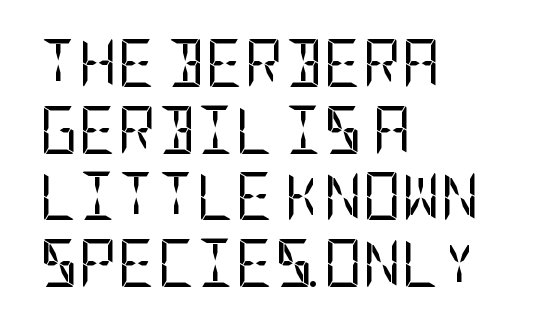
This reads as an unemphasized weight, regular at the heaviest. Glance below the letters and you will spot only blank space. Nope, not italic — everything's standing straight. The lines in this sample share a left origin and differ only in where they stop. The face used here is rendered with its standard letterfit. The letters carry no serifs — their stems end cleanly without finishing strokes.
